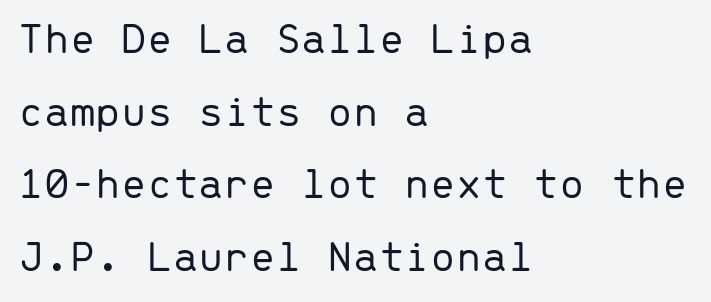
{"serif": "no", "italic": "no", "bold": "no", "weight": "light", "width": "normal", "stroke_contrast": "low", "x_height": "medium", "monospaced": "yes", "underline": "no", "align": "left", "line_spacing": "normal", "line_spacing_ratio": 1.58, "letter_spacing": "normal", "letter_spacing_em": 0.0, "glyph_px": 46}
